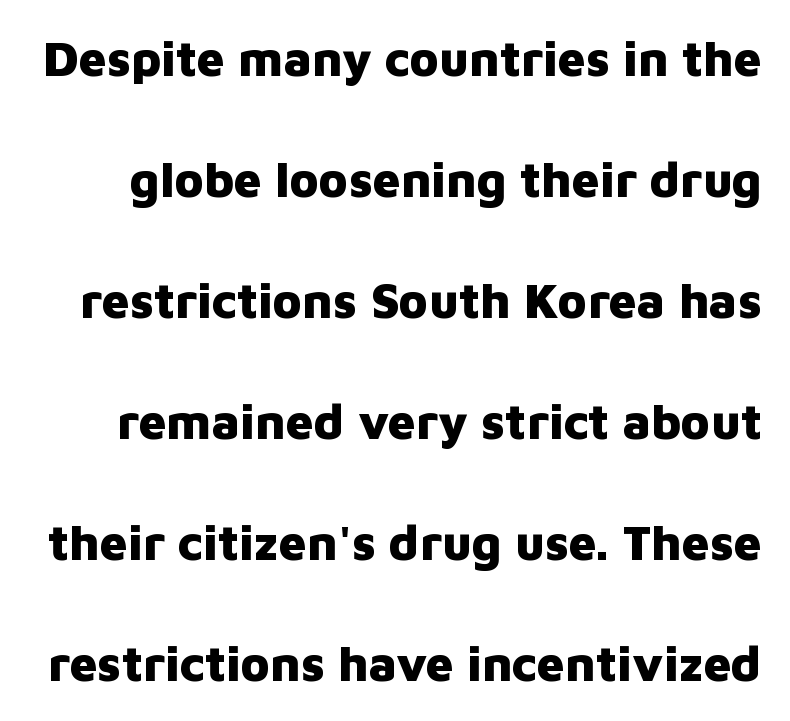
You'd pick this weight for a headline — it's a proper bold. Spacing between characters is what you'd get straight out of the box. The passage shown stacks its lines with a broad gap. Stroke terminals: plain, sans-serif.
